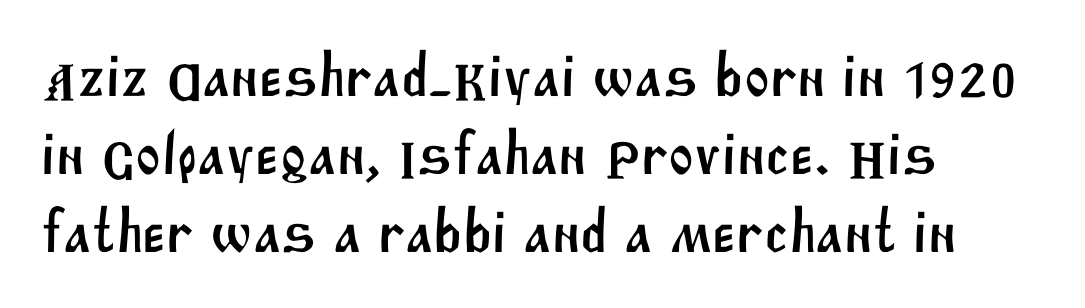
Each new line begins a customary step beneath the previous one. Proportional: the letters do not fall into vertical columns. Reading down the block, your eye returns to a fixed left position each line. No feet cap the strokes, marking this as sans-serif type. Just letters on the line, the space beneath them empty. The rendering keeps characters at their native spacing.
